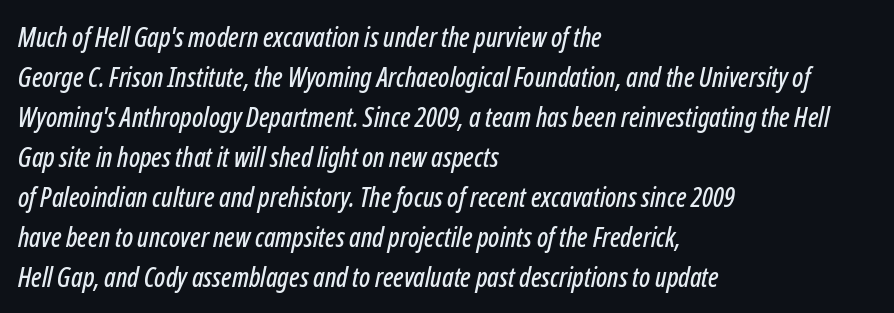
The image shows 27 px text type, italic (leaning right); set left-aligned, normal line spacing (1.48x), normal letter spacing, not underlined.
